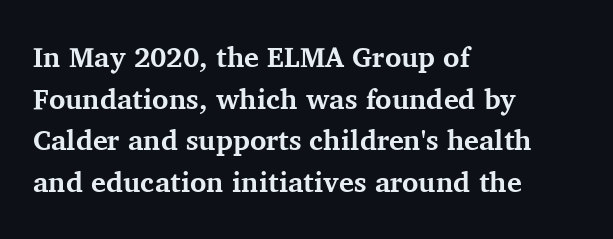
The horizontal fit of the characters is conventional and even. The rendering shows small feet on the letterforms — a serif design. As a designer I'd log this as weight 700, bold. Regarding leading, the lines here are spaced in the standard way.
